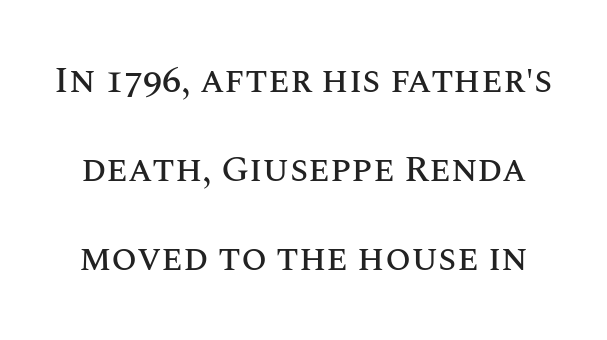
Descenders hang freely into open space. Here the glyphs are tracked normally, forming tight word shapes. You could not count columns in this text — the font is proportionally spaced. One glance says open: line gaps are wider than usual.
